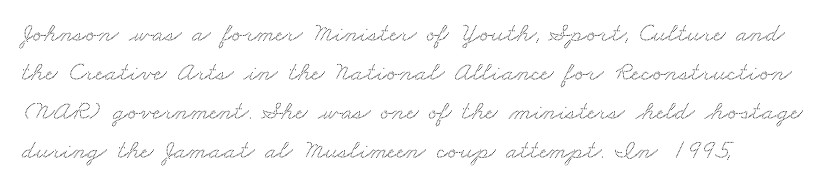
{"underline": "no", "align": "left", "line_spacing": "normal", "line_spacing_ratio": 1.44, "letter_spacing": "normal", "letter_spacing_em": 0.0, "glyph_px": 27}
